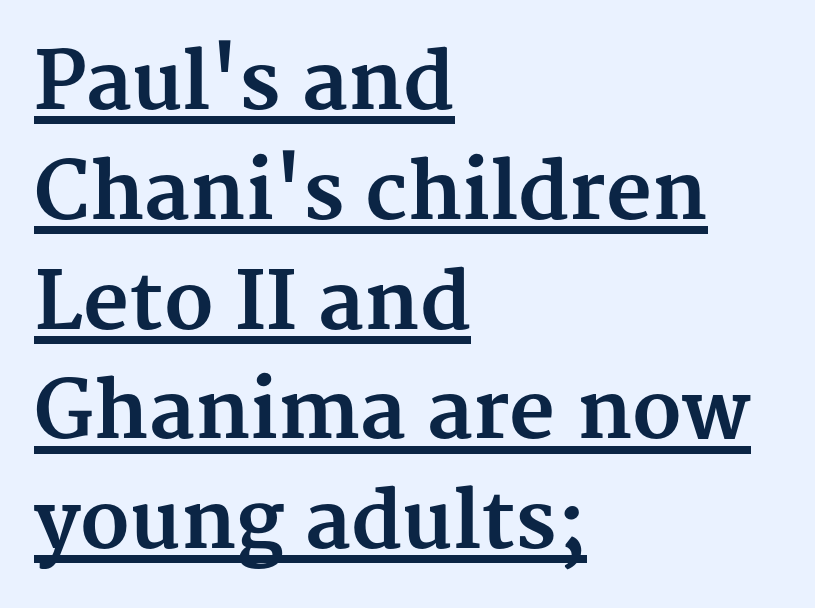
The image shows 79 px bold serif type, upright; set left-aligned, normal line spacing (1.39x), normal letter spacing, underlined; medium stroke contrast and a medium x-height.
